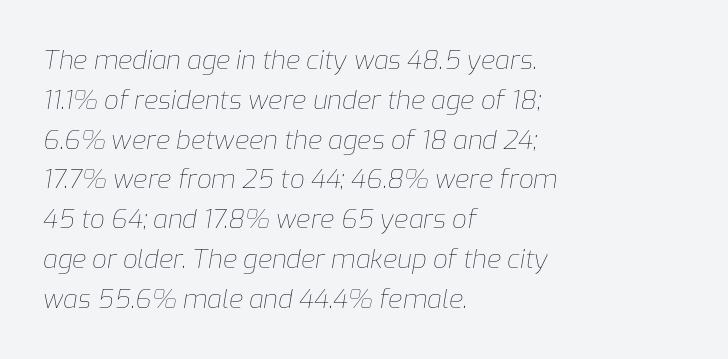
Check the space under the baseline: it is left empty. Style check: oblique. If you measured baseline to baseline, you'd find a middling distance. The lines are quadded left.
